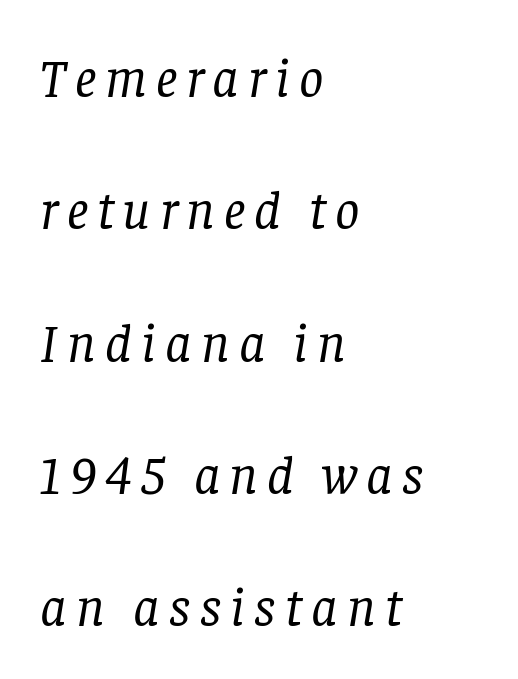
Q: Is the text bold? A: No.
Q: Is the text italic (slanted)? A: Yes, it leans right by about 8 degrees.
Q: Is the typeface a serif or a sans-serif typeface? A: Serif.
Q: Is the text underlined? A: No.
Q: How is the paragraph aligned? A: Left-aligned.
Q: Is the spacing between lines tight, normal or loose? A: Loose.
Q: Width (condensed, normal, or wide)? A: Normal.
Q: Stroke contrast? A: Low.
Q: x-height? A: Large.
Q: Monospaced? A: No.
